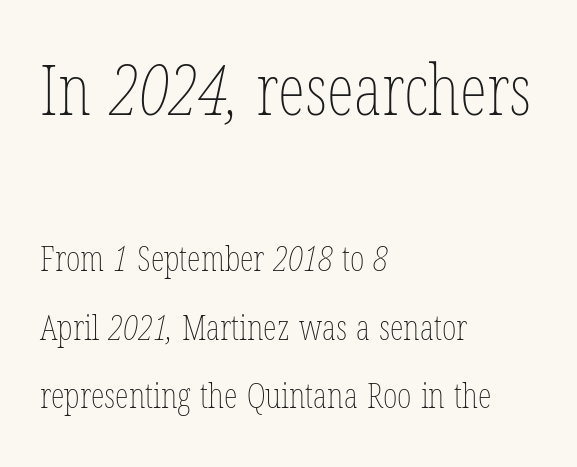
Q: Is the text bold? A: No.
Q: Is the text underlined? A: No.
Q: How is the paragraph aligned? A: Left-aligned.
Q: Is the spacing between letters normal or unusually wide? A: Normal.
Q: Is the spacing between lines tight, normal or loose? A: Loose.
Q: Which block of text is set in a larger size, the first (top) or the second (bottom)? A: The first (top) one.
Q: Width (condensed, normal, or wide)? A: Condensed.
Q: Stroke contrast? A: Low.
Q: x-height? A: Medium.
Q: Monospaced? A: No.
